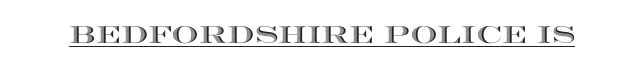
The image shows 24 px text type, upright; set normal letter spacing, underlined.
